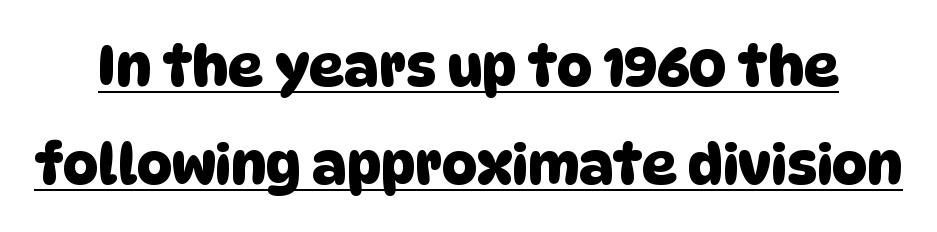
Q: Is the typeface a serif or a sans-serif typeface? A: Sans-serif.
Q: Is the text underlined? A: Yes.
Q: Is the spacing between letters normal or unusually wide? A: Normal.
Q: Width (condensed, normal, or wide)? A: Normal.
Q: Stroke contrast? A: Low.
Q: x-height? A: Large.
Q: Monospaced? A: No.
